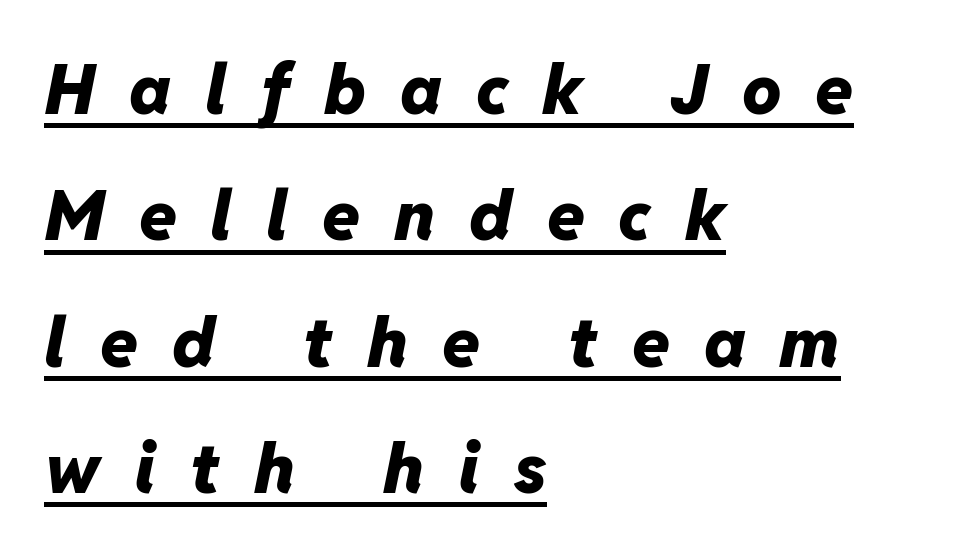
Q: Is the text bold? A: Yes.
Q: Is the text italic (slanted)? A: Yes, it leans right by about 11 degrees.
Q: Is the text underlined? A: Yes.
Q: How is the paragraph aligned? A: Left-aligned.
Q: Is the spacing between letters normal or unusually wide? A: Unusually wide.
Q: Width (condensed, normal, or wide)? A: Normal.
Q: Stroke contrast? A: Low.
Q: x-height? A: Medium.
Q: Monospaced? A: No.
